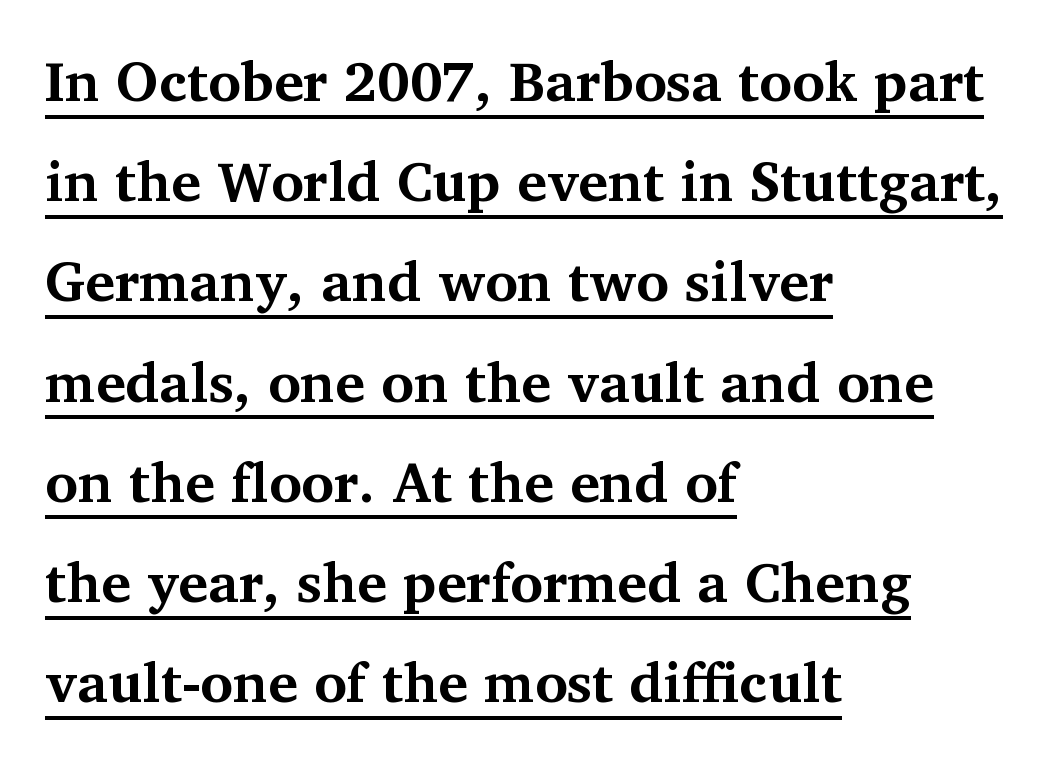
Think of a printed novel: that variable character pitch is what you see here. Strokes here are thick enough to call this a true bold. A baseline rule has been typeset under these characters. The font's upright variant was chosen for this text. The rendering keeps characters at their native spacing. The type family on display is of the serif kind.
